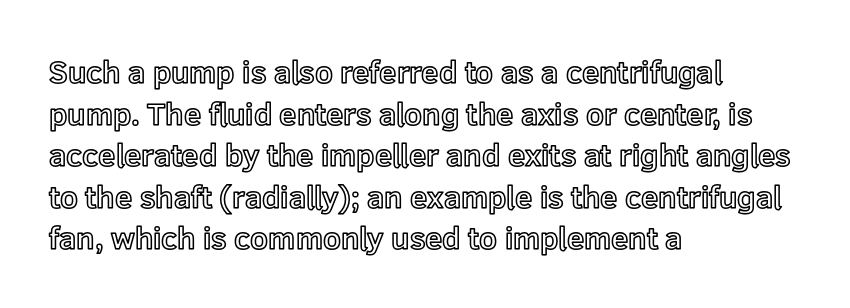
The image shows 31 px text type, upright; set left-aligned, normal line spacing (1.34x), normal letter spacing, not underlined; a medium x-height.
